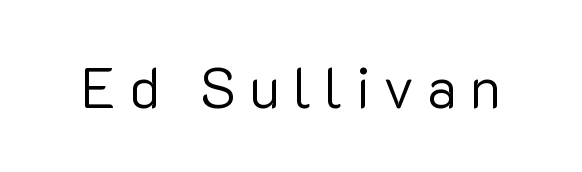
{"serif": "no", "italic": "no", "bold": "no", "weight": "regular", "width": "normal", "stroke_contrast": "low", "x_height": "medium", "monospaced": "no", "underline": "no", "letter_spacing": "wide", "letter_spacing_em": 0.23, "glyph_px": 56}
